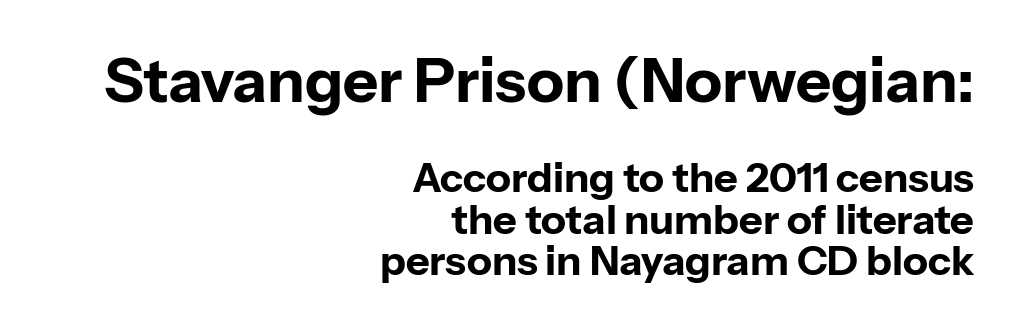
Q: Is the text bold? A: Yes.
Q: Is the text italic (slanted)? A: No, it is upright.
Q: Is the typeface a serif or a sans-serif typeface? A: Sans-serif.
Q: Is the text underlined? A: No.
Q: How is the paragraph aligned? A: Right-aligned.
Q: Is the spacing between letters normal or unusually wide? A: Normal.
Q: Is the spacing between lines tight, normal or loose? A: Tight.
Q: Which block of text is set in a larger size, the first (top) or the second (bottom)? A: The first (top) one.
Q: Width (condensed, normal, or wide)? A: Normal.
Q: Stroke contrast? A: Low.
Q: x-height? A: Medium.
Q: Monospaced? A: No.
